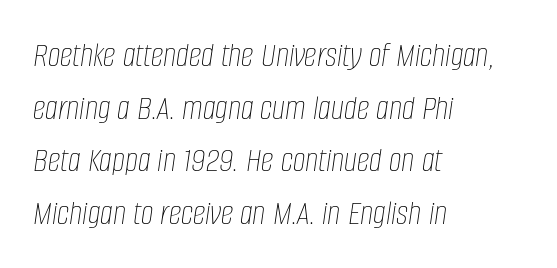
Nothing heavy about these letters — not bold at all. Where is the straight margin? On the left. Horizontal bands of white between lines are of average thickness. There is no visible air inserted between adjacent glyphs. It's the slanting kind of type. These lines are rendered in a variable-pitch font.
